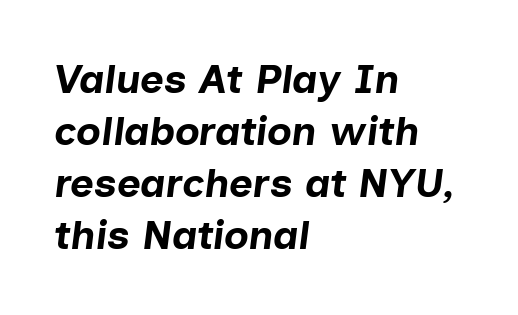
The image shows 41 px bold type, italic (leaning right); set left-aligned, normal line spacing (1.27x), normal letter spacing, not underlined; low stroke contrast and a medium x-height.
